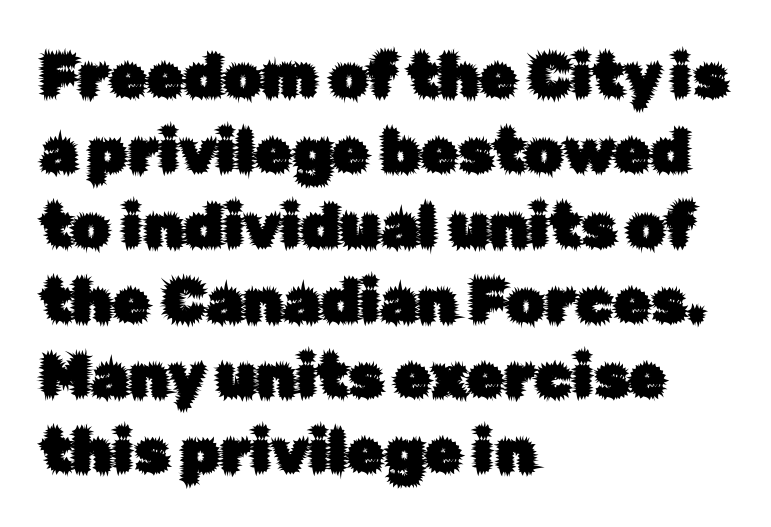
The image shows 60 px sans-serif type, upright; set left-aligned, normal line spacing (1.25x), normal letter spacing, not underlined; low stroke contrast and a medium x-height.
